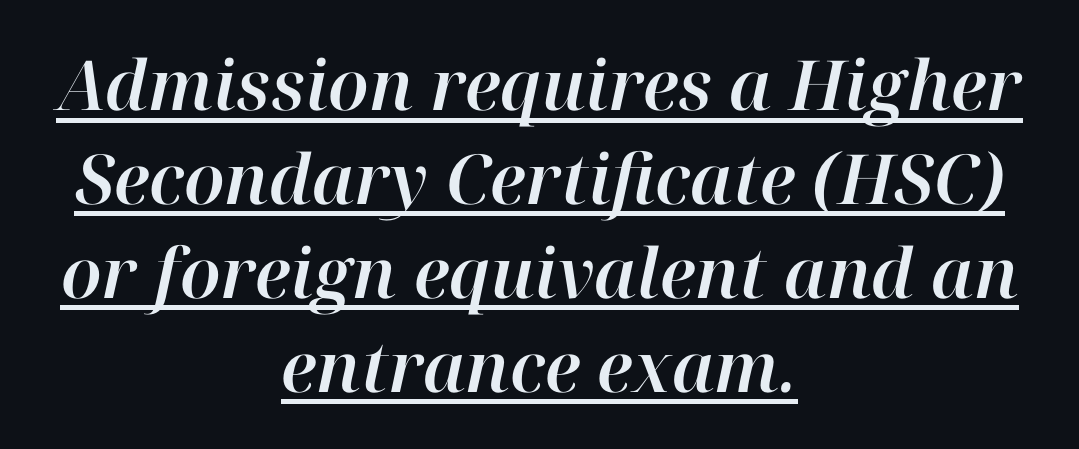
Q: Is the text italic (slanted)? A: Yes, it leans right by about 12 degrees.
Q: Is the text underlined? A: Yes.
Q: How is the paragraph aligned? A: Centered.
Q: Is the spacing between letters normal or unusually wide? A: Normal.
Q: Is the spacing between lines tight, normal or loose? A: Normal.
Q: Width (condensed, normal, or wide)? A: Normal.
Q: Stroke contrast? A: High.
Q: x-height? A: Medium.
Q: Monospaced? A: No.
